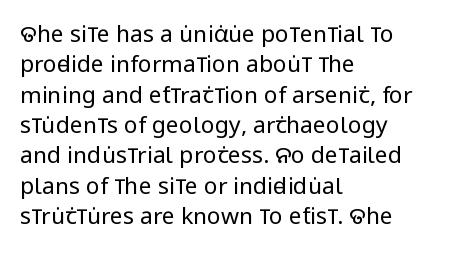
The image shows 23 px text type, upright; set left-aligned, normal line spacing (1.32x), normal letter spacing, not underlined.
